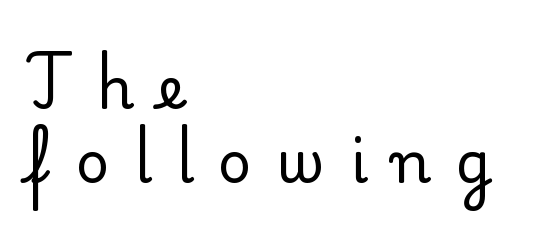
The lines sit at an ordinary, default distance from one another. On a weight scale, this lands at 450 or below. Casual observation: everything's shoved over to the left. Letterform terminals end in serifs throughout the passage. The area under the type is left untouched.
